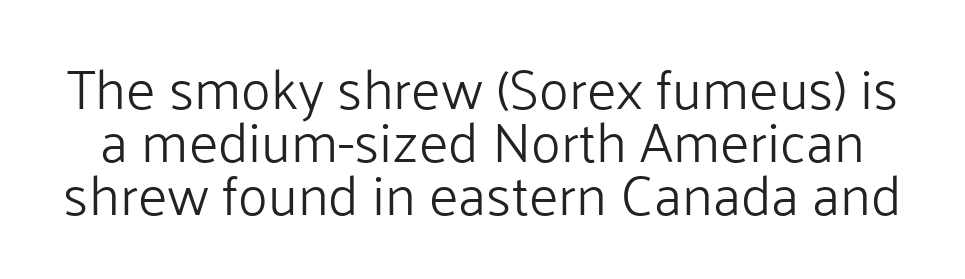
{"serif": "no", "italic": "no", "bold": "no", "weight": "light", "width": "normal", "stroke_contrast": "low", "x_height": "medium", "monospaced": "no", "underline": "no", "line_spacing": "tight", "line_spacing_ratio": 0.95, "letter_spacing": "normal", "letter_spacing_em": 0.0, "glyph_px": 56}
